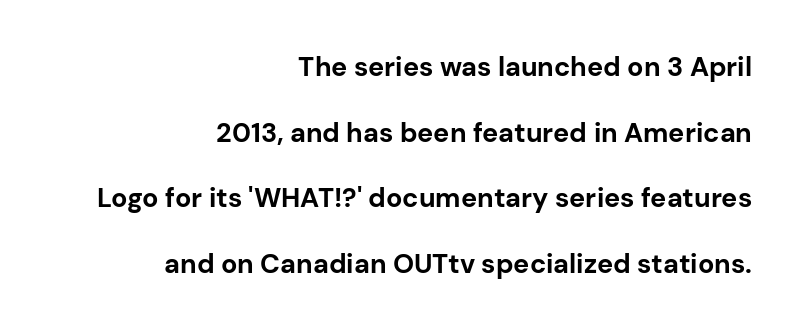
Q: Is the text bold? A: Yes.
Q: Is the text italic (slanted)? A: No, it is upright.
Q: Is the text underlined? A: No.
Q: How is the paragraph aligned? A: Right-aligned.
Q: Is the spacing between letters normal or unusually wide? A: Normal.
Q: Is the spacing between lines tight, normal or loose? A: Loose.
